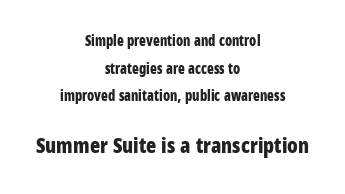
{"italic": "no", "bold": "yes", "underline": "no", "align": "center", "line_spacing": "loose", "line_spacing_ratio": 1.98, "letter_spacing": "normal", "letter_spacing_em": 0.0, "larger_block": "second", "size_ratio": 1.5, "glyph_px": 21}
